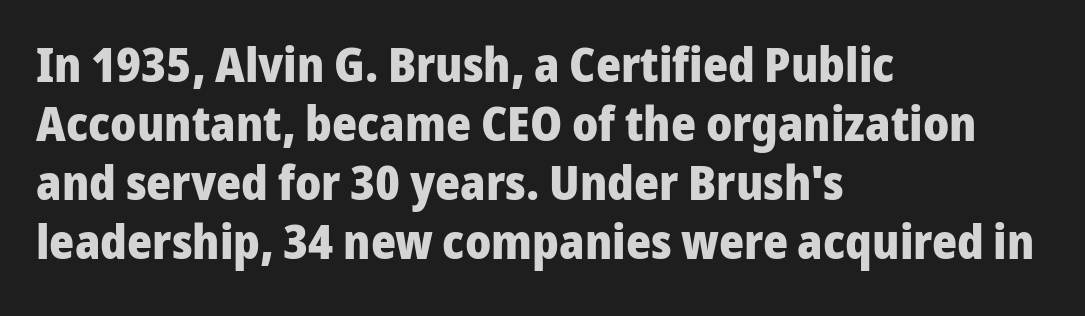
The setting favours the left margin, as ordinary paragraphs usually do. Characters follow at the spacing the type designer built in. Each letter's strokes conclude bluntly, with no projecting serifs. The letters are bold, with thick, heavy strokes. In terms of posture, this sample is upright.
